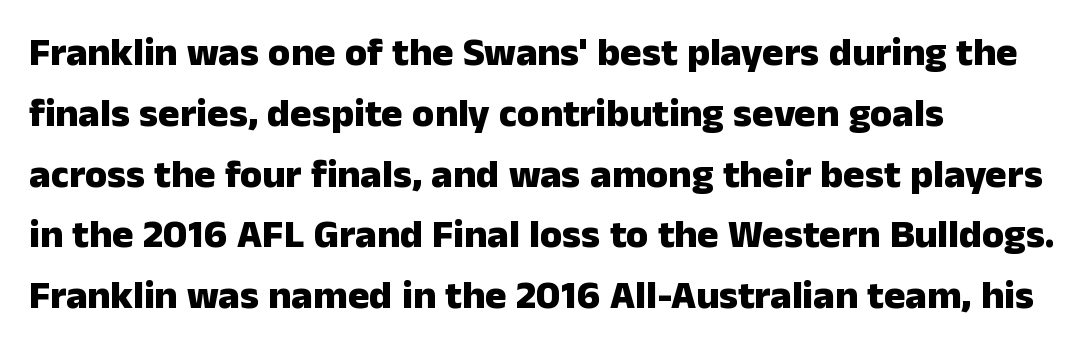
Q: Is the text bold? A: Yes.
Q: Is the text italic (slanted)? A: No, it is upright.
Q: Is the typeface a serif or a sans-serif typeface? A: Sans-serif.
Q: Is the text underlined? A: No.
Q: How is the paragraph aligned? A: Left-aligned.
Q: Is the spacing between letters normal or unusually wide? A: Normal.
Q: Is the spacing between lines tight, normal or loose? A: Normal.
Q: Width (condensed, normal, or wide)? A: Normal.
Q: Stroke contrast? A: Low.
Q: x-height? A: Medium.
Q: Monospaced? A: No.
